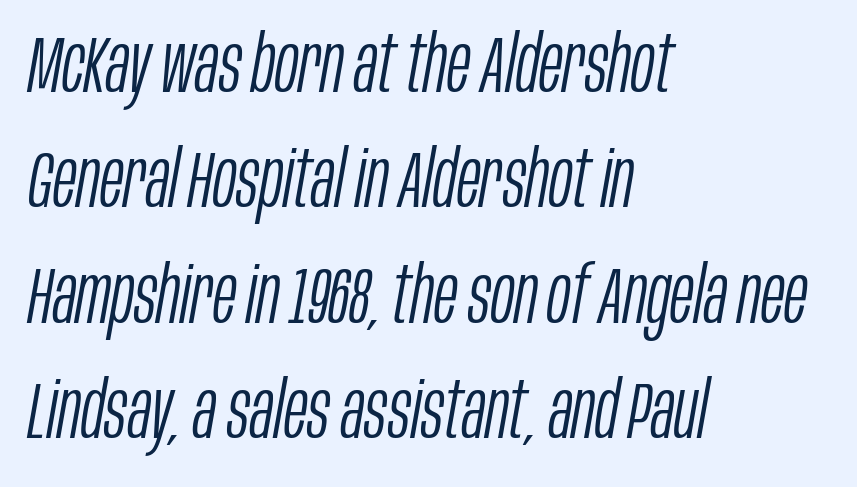
The paragraph has a hard left edge and a soft right edge. A typesetter would call this proportional, since set widths differ per character. This sample uses plain, unmodified letter spacing. The letters are slanted; this is an italic face. The space directly below the letters is spotless. Bold? No — there's no thickening of the strokes.
